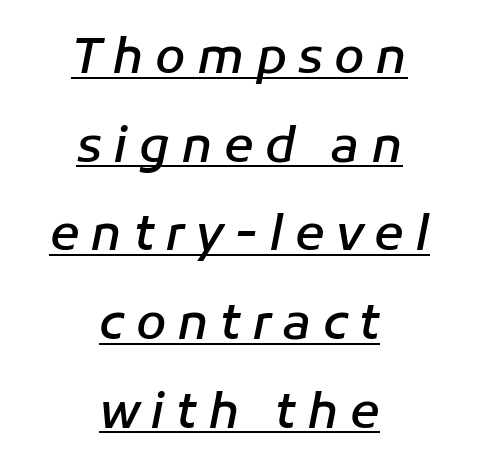
{"italic": "yes", "lean": "right", "slant_degrees": 11, "bold": "semi", "weight": "semibold", "width": "normal", "stroke_contrast": "low", "x_height": "medium", "monospaced": "no", "underline": "yes", "align": "center", "line_spacing_ratio": 1.81, "letter_spacing": "wide", "letter_spacing_em": 0.23, "glyph_px": 49}
